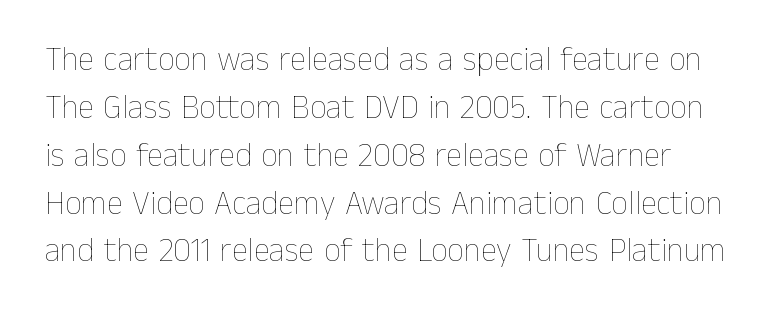
Leading matches the norm, producing a regular column. Short note: letters normally spaced. Letters rest on an invisible, unmarked baseline. Spacing verdict: proportional, widths tailored to each character.
